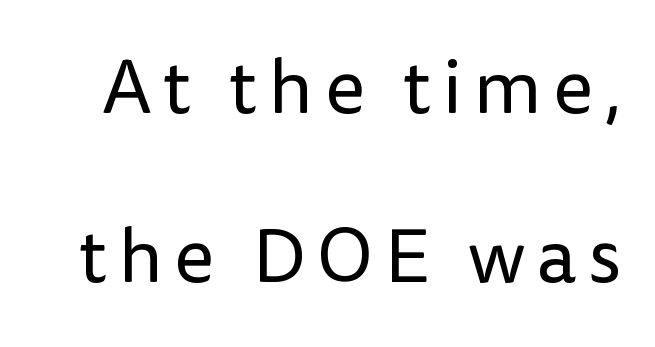
{"serif": "no", "italic": "no", "bold": "no", "weight": "regular", "width": "normal", "stroke_contrast": "low", "x_height": "medium", "monospaced": "no", "underline": "no", "line_spacing": "loose", "line_spacing_ratio": 2.22, "glyph_px": 76}
